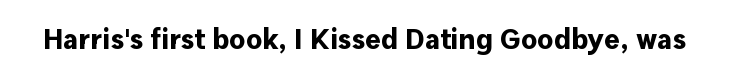
{"serif": "no", "italic": "no", "bold": "yes", "weight": "bold", "width": "normal", "stroke_contrast": "low", "x_height": "medium", "monospaced": "no", "underline": "no", "letter_spacing": "normal", "letter_spacing_em": 0.0, "glyph_px": 29}
